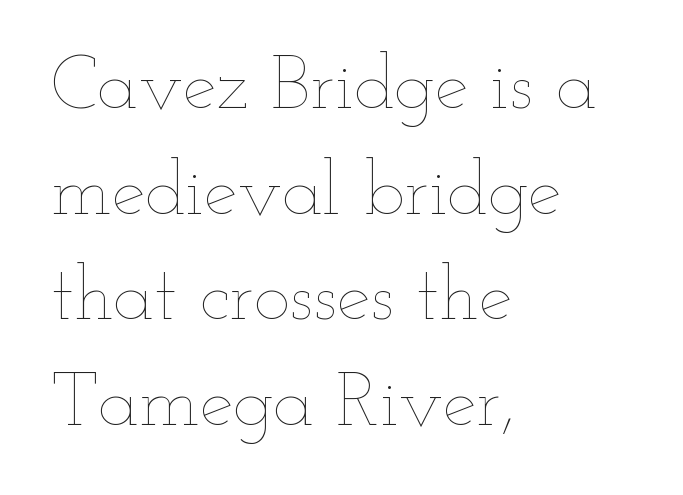
{"italic": "no", "bold": "no", "weight": "thin", "width": "wide", "stroke_contrast": "low", "x_height": "small", "monospaced": "no", "underline": "no", "align": "left", "line_spacing": "normal", "line_spacing_ratio": 1.39, "letter_spacing": "normal", "letter_spacing_em": 0.0, "glyph_px": 76}
